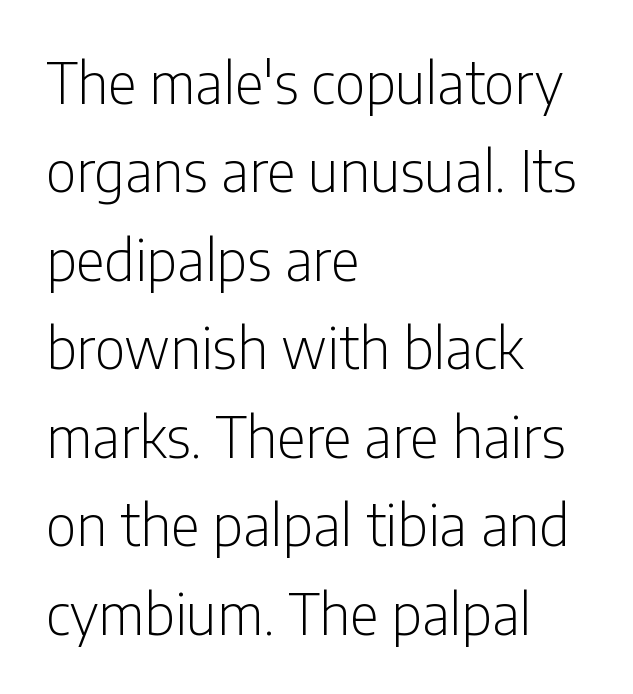
{"serif": "no", "italic": "no", "bold": "no", "weight": "light", "width": "condensed", "stroke_contrast": "low", "x_height": "medium", "monospaced": "no", "underline": "no", "align": "left", "line_spacing": "normal", "line_spacing_ratio": 1.58, "letter_spacing": "normal", "letter_spacing_em": 0.0, "glyph_px": 56}
